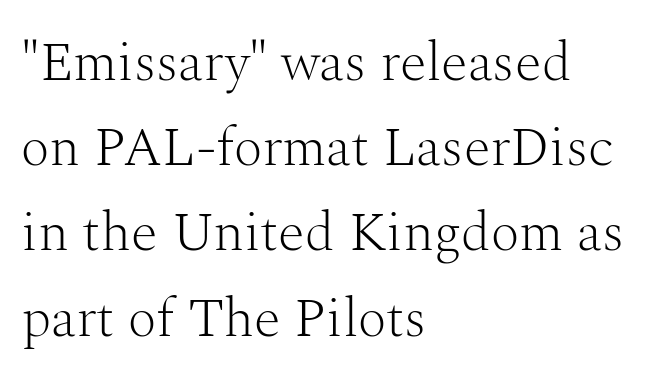
The letterforms sit at book weight or below. Honestly, there is no underline to notice here at all. Check where the strokes stop: tiny serifs finish them off. Posture: vertical. The passage is arranged the way most books set body copy — flush left.
